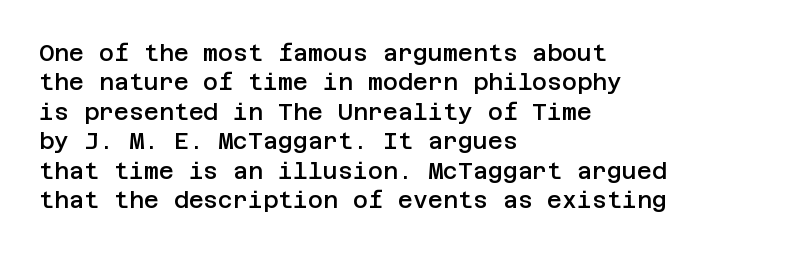
The image shows 23 px text type, upright; set left-aligned, normal line spacing (1.28x), normal letter spacing, not underlined.
